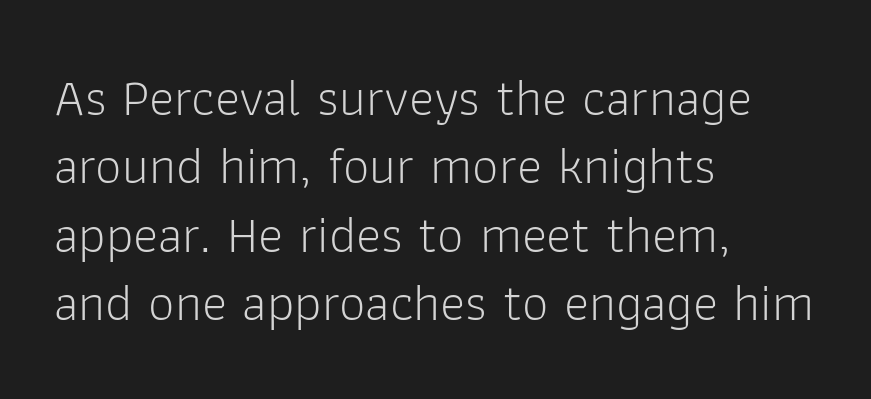
Q: Is the text bold? A: No.
Q: Is the text italic (slanted)? A: No, it is upright.
Q: Is the typeface a serif or a sans-serif typeface? A: Sans-serif.
Q: Is the text underlined? A: No.
Q: How is the paragraph aligned? A: Left-aligned.
Q: Is the spacing between letters normal or unusually wide? A: Normal.
Q: Is the spacing between lines tight, normal or loose? A: Normal.
Q: Width (condensed, normal, or wide)? A: Normal.
Q: Stroke contrast? A: Low.
Q: x-height? A: Medium.
Q: Monospaced? A: No.
